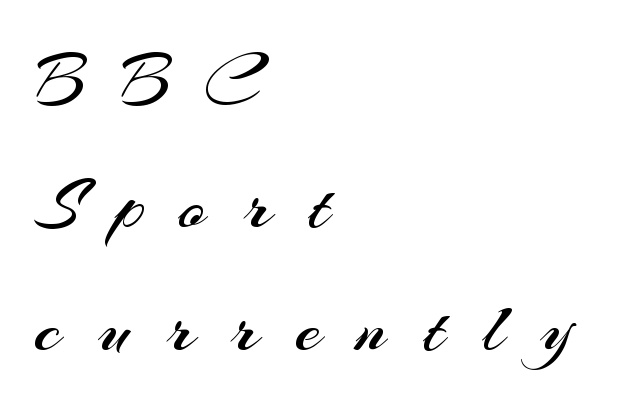
{"serif": "no", "bold": "no", "weight": "regular", "width": "normal", "stroke_contrast": "medium", "x_height": "small", "monospaced": "no", "underline": "no", "align": "left", "line_spacing": "normal", "line_spacing_ratio": 1.67, "letter_spacing": "wide", "letter_spacing_em": 0.5, "glyph_px": 74}
